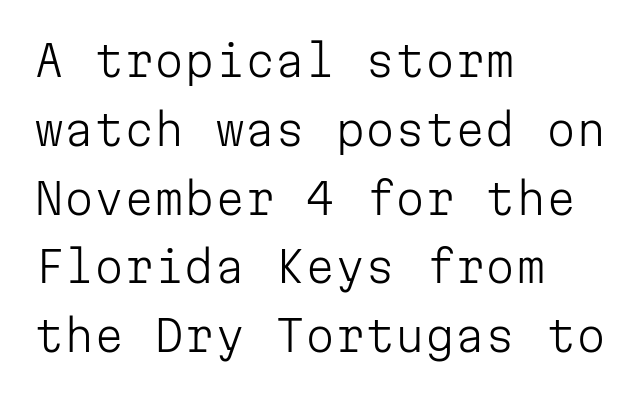
Q: Is the text bold? A: No.
Q: Is the text italic (slanted)? A: No, it is upright.
Q: Is the typeface a serif or a sans-serif typeface? A: Sans-serif.
Q: Is the text underlined? A: No.
Q: How is the paragraph aligned? A: Left-aligned.
Q: Is the spacing between letters normal or unusually wide? A: Normal.
Q: Is the spacing between lines tight, normal or loose? A: Normal.
Q: Width (condensed, normal, or wide)? A: Normal.
Q: Stroke contrast? A: Low.
Q: x-height? A: Medium.
Q: Monospaced? A: Yes.
